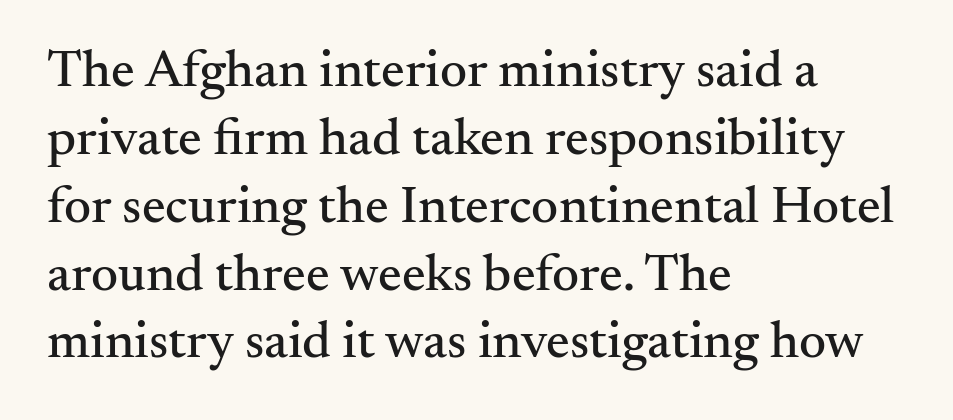
The space between consecutive lines is moderate. Note: serifs present on the glyphs. The passage shown is typed in a proportional face where columns would drift. Rendered with straight, roman letterforms. Words appear dense and cohesive because spacing is normal.
